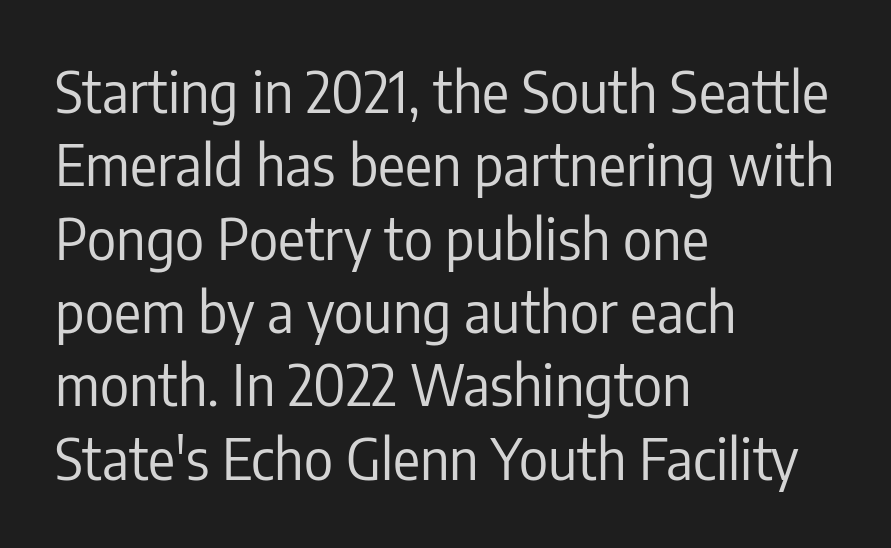
The image shows 56 px regular-weight, condensed sans-serif type, upright; set left-aligned, normal line spacing (1.31x), normal letter spacing, not underlined; low stroke contrast and a medium x-height.
